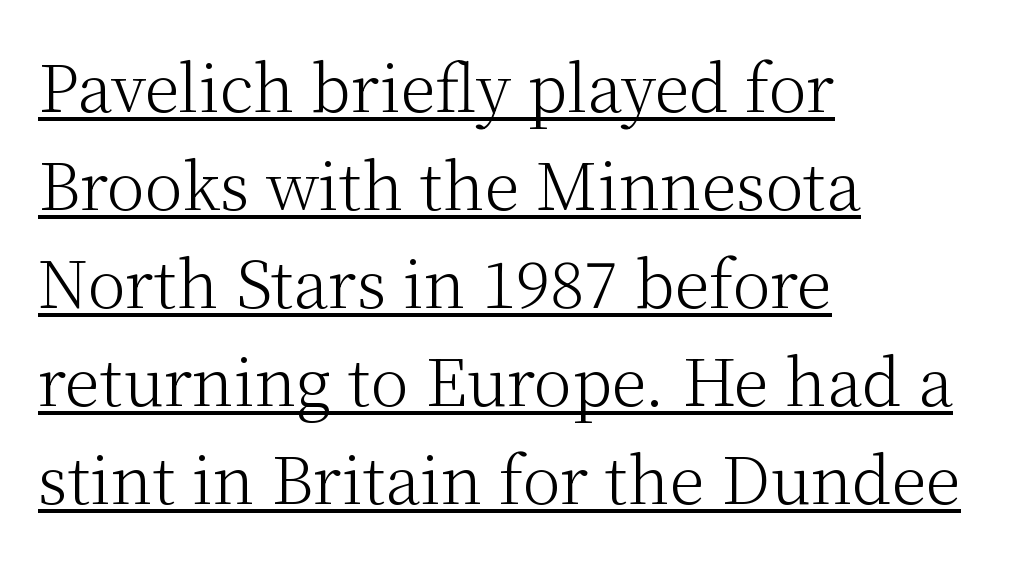
The image shows 64 px light serif type, upright; set left-aligned, normal line spacing (1.53x), normal letter spacing, underlined; medium stroke contrast and a medium x-height.
